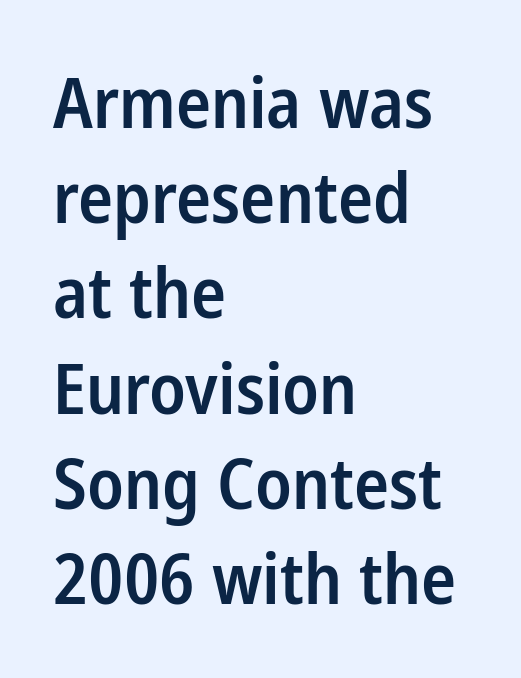
{"serif": "no", "italic": "no", "bold": "semi", "weight": "semibold", "width": "condensed", "stroke_contrast": "low", "x_height": "medium", "monospaced": "no", "underline": "no", "align": "left", "line_spacing": "normal", "line_spacing_ratio": 1.36, "letter_spacing": "normal", "letter_spacing_em": 0.0, "glyph_px": 70}
